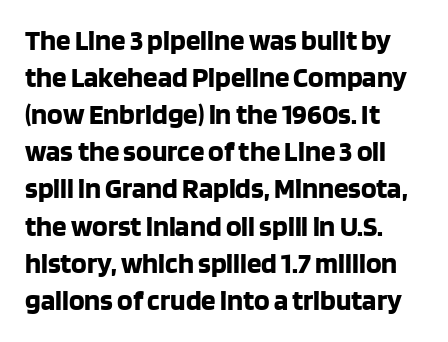
Alignment: flush left. The axis of the letterforms is exactly vertical. Bare-footed words on every line. No feet cap the strokes, marking this as sans-serif type. Look at the stroke-to-counter ratio: heavy, a bold.
